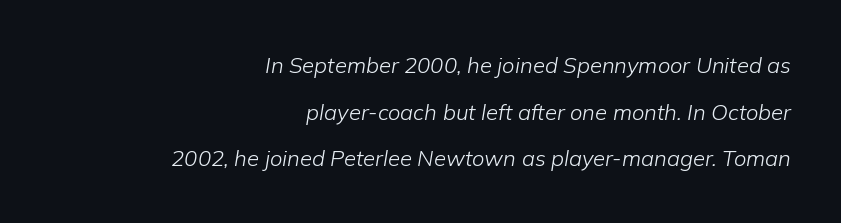
The image shows 22 px text type, italic (leaning right); set right-aligned, loose line spacing (2.12x), normal letter spacing, not underlined.
